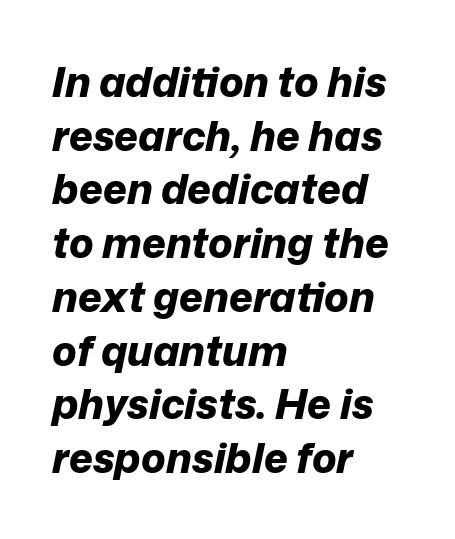
Q: Is the text bold? A: Yes.
Q: Is the text italic (slanted)? A: Yes, it leans right by about 12 degrees.
Q: Is the text underlined? A: No.
Q: How is the paragraph aligned? A: Left-aligned.
Q: Is the spacing between letters normal or unusually wide? A: Normal.
Q: Is the spacing between lines tight, normal or loose? A: Normal.
Q: Width (condensed, normal, or wide)? A: Normal.
Q: Stroke contrast? A: Low.
Q: x-height? A: Medium.
Q: Monospaced? A: No.
